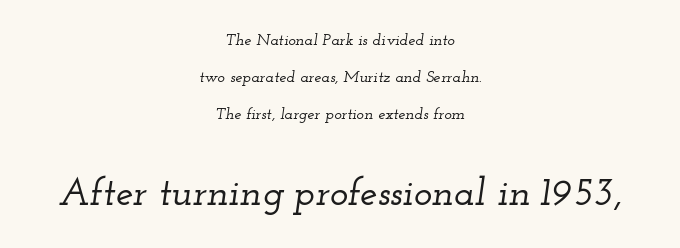
{"serif": "yes", "italic": "yes", "lean": "right", "slant_degrees": 12, "width": "wide", "stroke_contrast": "low", "x_height": "small", "monospaced": "no", "underline": "no", "align": "center", "line_spacing": "loose", "line_spacing_ratio": 2.3, "letter_spacing": "normal", "letter_spacing_em": 0.0, "larger_block": "second", "size_ratio": 2.44, "glyph_px": 39}
